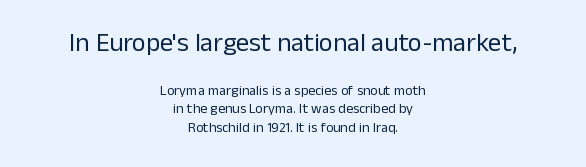
Q: Is the text bold? A: No.
Q: Is the text italic (slanted)? A: No, it is upright.
Q: Is the text underlined? A: No.
Q: How is the paragraph aligned? A: Centered.
Q: Is the spacing between letters normal or unusually wide? A: Normal.
Q: Is the spacing between lines tight, normal or loose? A: Normal.
Q: Which block of text is set in a larger size, the first (top) or the second (bottom)? A: The first (top) one.
